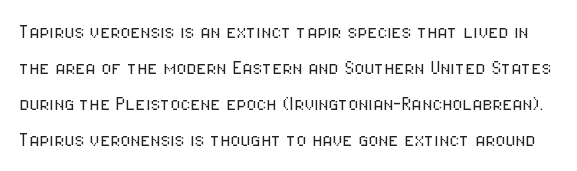
{"italic": "no", "bold": "no", "underline": "no", "line_spacing": "normal", "line_spacing_ratio": 1.57, "letter_spacing": "normal", "letter_spacing_em": 0.0, "glyph_px": 23}
